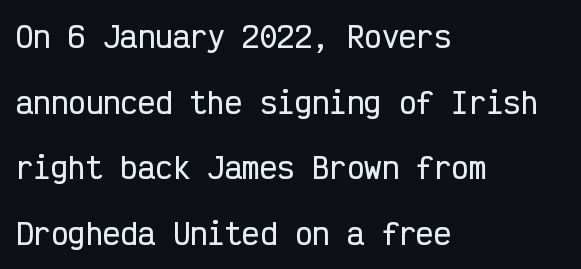
Compared with typical body copy, the letter spacing here is the same. Compared with typical paragraphs, the rows here are farther apart. Which margin do the lines hug? The left one — the right edge is uneven. Each letter, wide or thin by design, is forced into the same width here.
